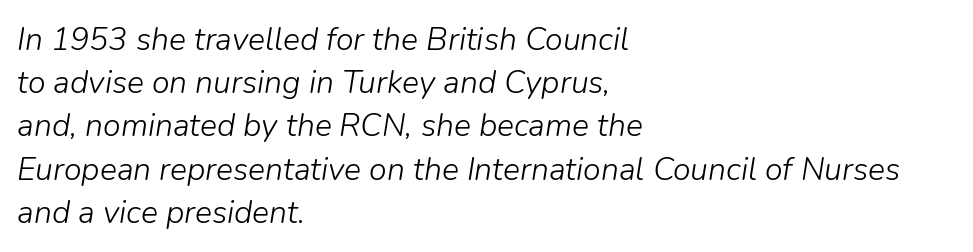
{"italic": "yes", "lean": "right", "slant_degrees": 9, "bold": "no", "weight": "light", "width": "normal", "stroke_contrast": "low", "x_height": "medium", "monospaced": "no", "underline": "no", "align": "left", "line_spacing": "normal", "line_spacing_ratio": 1.35, "letter_spacing": "normal", "letter_spacing_em": 0.0, "glyph_px": 32}
